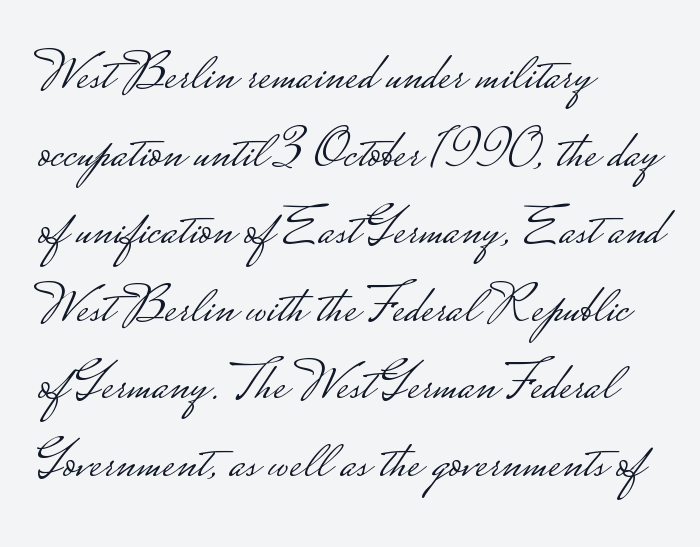
Q: Is the text bold? A: No.
Q: Is the text italic (slanted)? A: Yes.
Q: Is the typeface a serif or a sans-serif typeface? A: Sans-serif.
Q: Is the text underlined? A: No.
Q: How is the paragraph aligned? A: Left-aligned.
Q: Is the spacing between letters normal or unusually wide? A: Normal.
Q: Is the spacing between lines tight, normal or loose? A: Normal.
Q: Width (condensed, normal, or wide)? A: Wide.
Q: Stroke contrast? A: Low.
Q: Monospaced? A: No.
